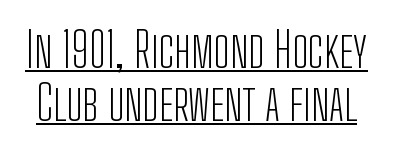
The image shows 48 px light, condensed sans-serif type, upright; set tight line spacing (1.1x), normal letter spacing, underlined; low stroke contrast and a medium x-height.
